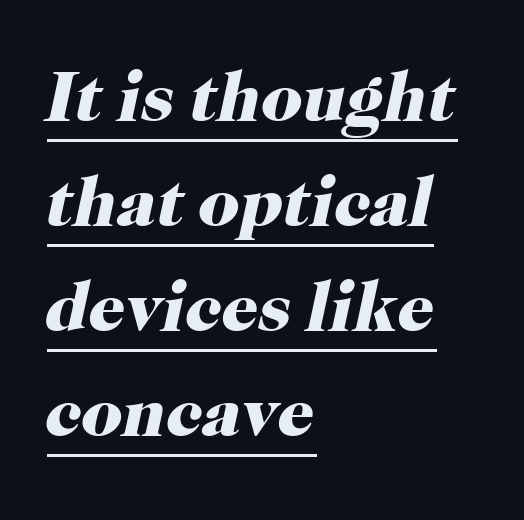
Does the type have serifs? Yes, each stem ends in a small foot. The rendering anchors every line to the left-hand side. The type is set solid horizontally, with unmodified tracking. These lines carry a lot of weight — the face is fully bold. The rendering uses natural spacing where letterforms have individual widths.
